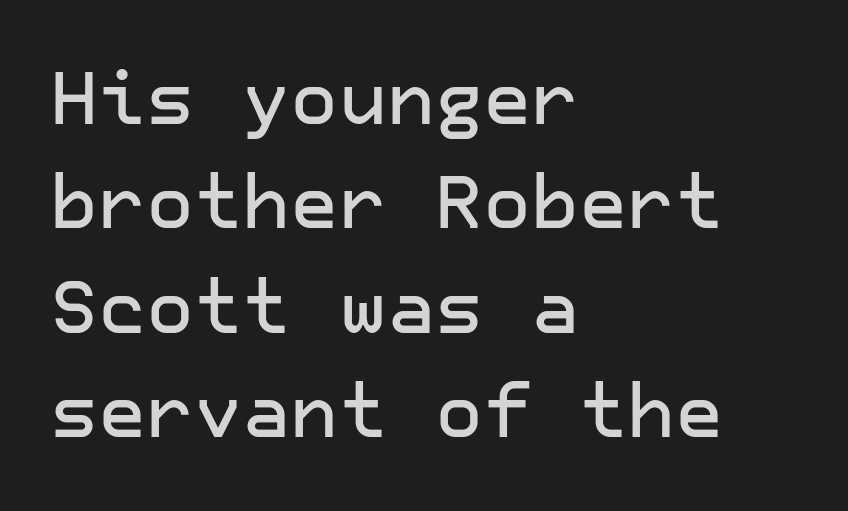
Upright lettering throughout. Lines of text with bare space underneath. These lines stack with their left ends in a neat column. Letter spacing: default. Leading matches the norm, producing a regular column. Serifs: no, the terminals of the letterforms are clean.
